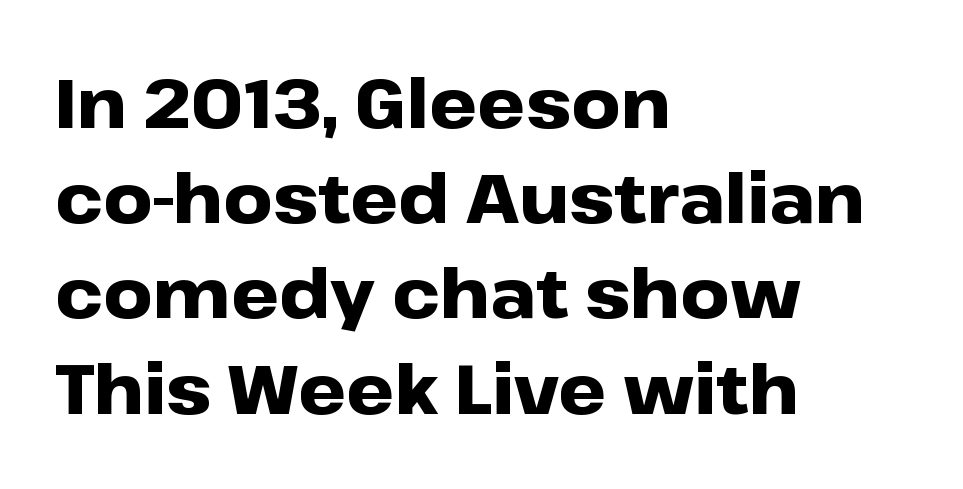
The face used here is proportionally spaced, like ordinary book or web type. The type is set solid horizontally, with unmodified tracking. Notice how descenders clear the ascenders below comfortably — that's standard leading. Serifs: no, the terminals of the letterforms are clean.
